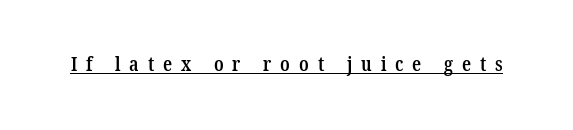
Bold? Not quite — semibold, heavier than regular but stopping short. Does extra space separate the letters? Yes, quite a lot of it. Emphasis is given by a line drawn under the lettering.
